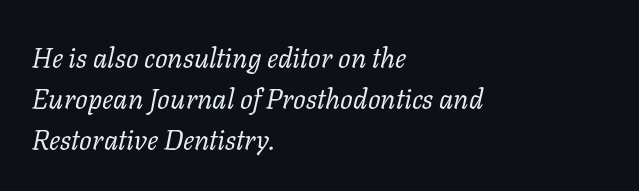
{"serif": "yes", "italic": "yes", "lean": "right", "slant_degrees": 11, "bold": "no", "weight": "regular", "width": "normal", "stroke_contrast": "low", "x_height": "medium", "monospaced": "no", "underline": "no", "align": "left", "line_spacing": "normal", "line_spacing_ratio": 1.46, "letter_spacing": "normal", "letter_spacing_em": 0.0, "glyph_px": 28}
